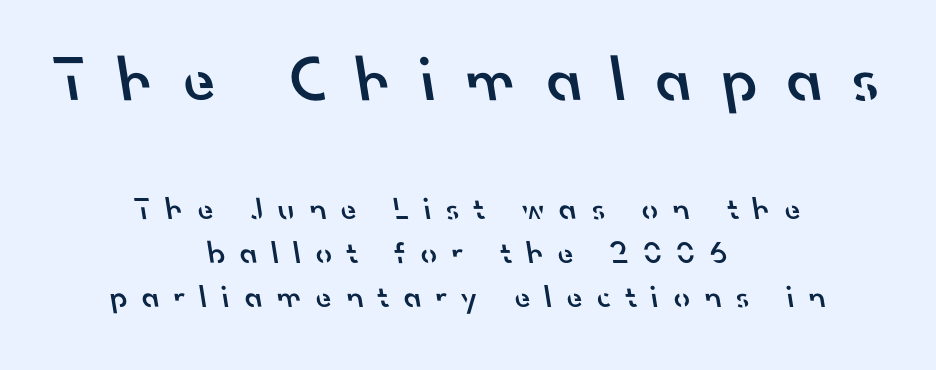
The image shows 65 px semibold sans-serif type; set centered, normal line spacing (1.38x), unusually wide letter spacing (+0.46 em), not underlined; the first (top) block is 2.03x larger; low stroke contrast and a small x-height.
